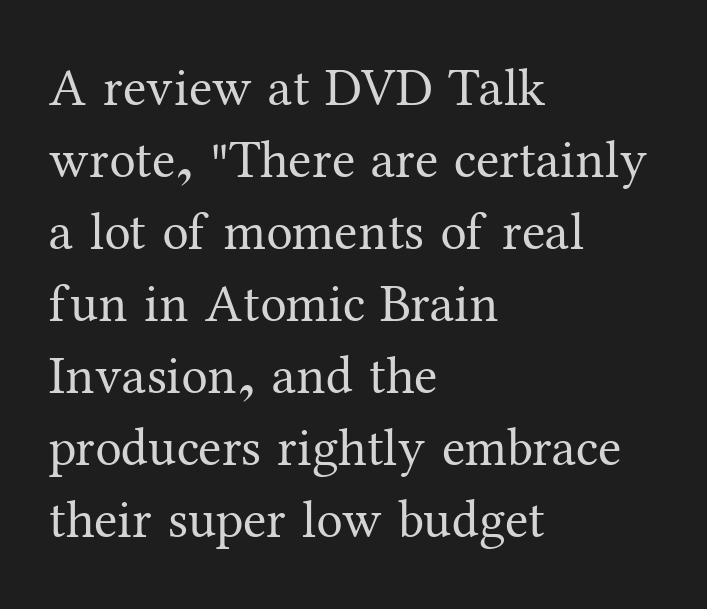
{"serif": "yes", "italic": "no", "bold": "no", "weight": "regular", "width": "normal", "stroke_contrast": "medium", "x_height": "medium", "monospaced": "no", "underline": "no", "align": "left", "line_spacing": "normal", "line_spacing_ratio": 1.36, "letter_spacing": "normal", "letter_spacing_em": 0.0, "glyph_px": 53}
